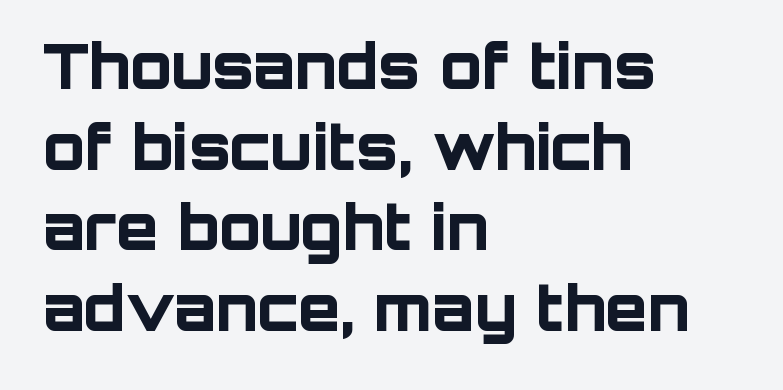
Q: Is the text bold? A: Yes.
Q: Is the text italic (slanted)? A: No, it is upright.
Q: Is the typeface a serif or a sans-serif typeface? A: Sans-serif.
Q: Is the text underlined? A: No.
Q: How is the paragraph aligned? A: Left-aligned.
Q: Is the spacing between letters normal or unusually wide? A: Normal.
Q: Is the spacing between lines tight, normal or loose? A: Normal.
Q: Width (condensed, normal, or wide)? A: Normal.
Q: Stroke contrast? A: Low.
Q: x-height? A: Large.
Q: Monospaced? A: No.
